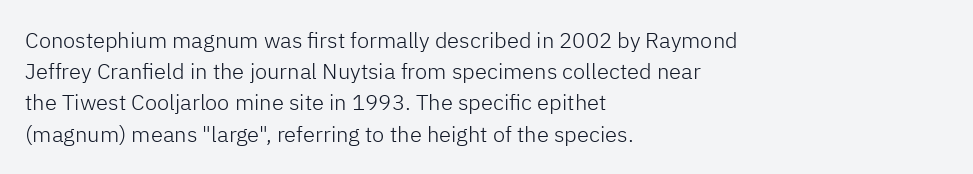
Every row of glyphs begins at an identical x-position on the left. The typesetting does not lean heavy: it is not bold. One glance says typical: line gaps are just what's usual. Underlining? Definitely not there.
